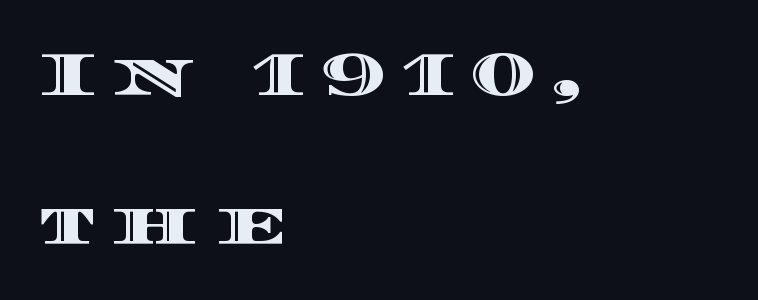
In CSS terms this would be text-align: left. What's the leading like? Stretched, with rows far apart. Is this a fixed-width face? No — the glyphs have proportional, varying widths. Loose tracking; the words dissolve into strings of separated letters. You can tell it's not italic because the verticals are truly vertical. The baseline area is clear.
